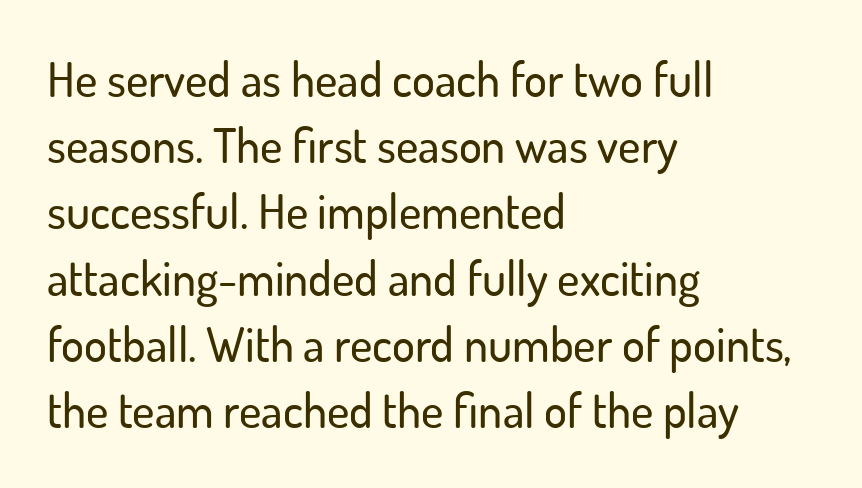
Alignment: flush left. If you measured baseline to baseline, you'd find a middling distance. A typesetter would call this proportional, since set widths differ per character. Nothing unusual about the tracking: characters are spaced as the font intends.
